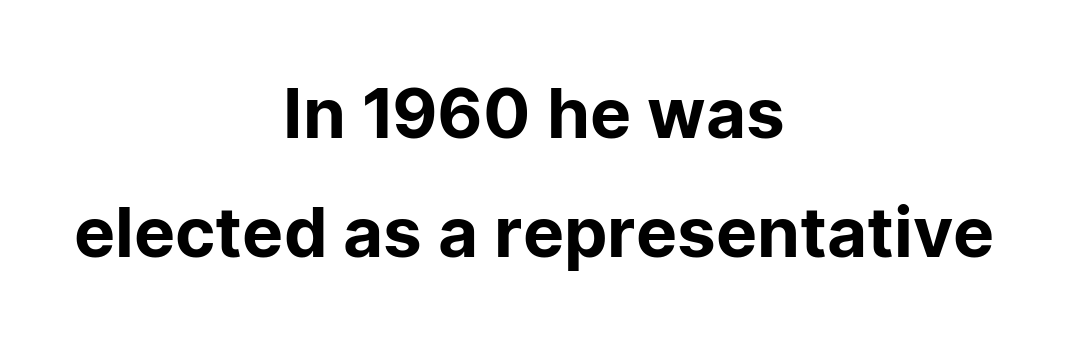
The image shows 69 px sans-serif type, upright; set centered, line spacing 1.72x, normal letter spacing, not underlined; low stroke contrast and a medium x-height.
